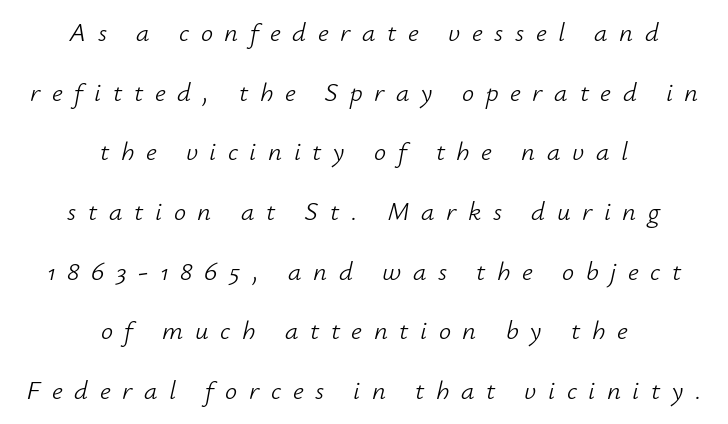
The image shows 27 px text type, italic (leaning right); set centered, loose line spacing (2.21x), unusually wide letter spacing (+0.43 em), not underlined.
